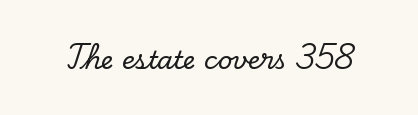
The image shows 25 px text type; set normal letter spacing, not underlined.
